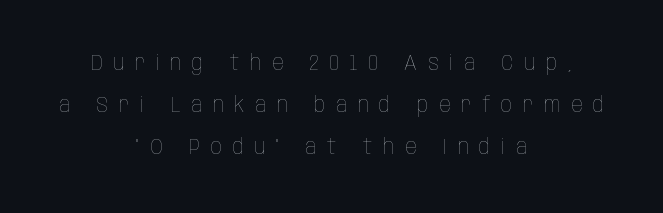
The image shows 22 px text type, upright; set centered, loose line spacing (1.92x), unusually wide letter spacing (+0.49 em), not underlined.
